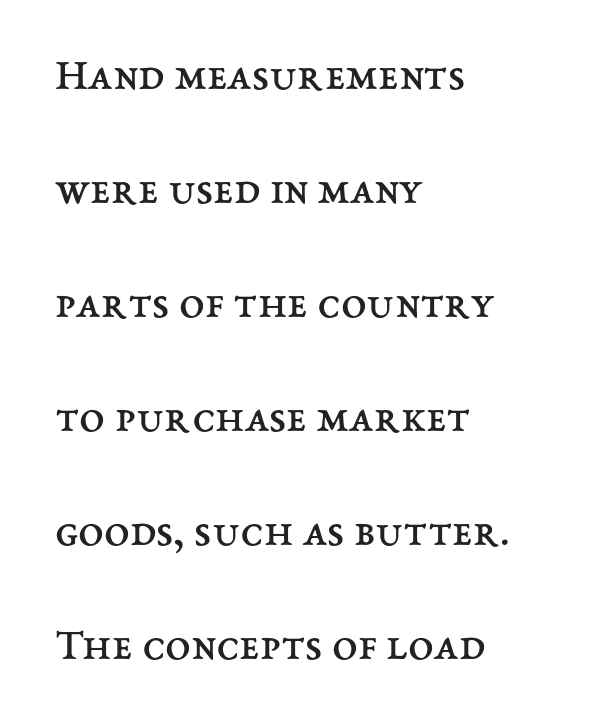
The typesetting does not lean heavy: it is not bold. Proportional: the letters do not fall into vertical columns. The leading is generous, giving the passage an open texture. The zone under the glyphs is completely vacant. No italicization has been applied; the sample stays upright.
